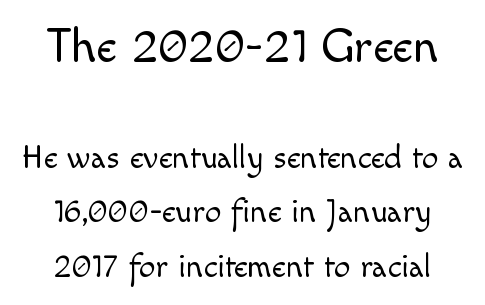
{"serif": "no", "italic": "no", "bold": "no", "weight": "light", "width": "normal", "x_height": "small", "monospaced": "no", "underline": "no", "align": "center", "line_spacing": "normal", "line_spacing_ratio": 1.65, "letter_spacing": "normal", "letter_spacing_em": 0.0, "larger_block": "first", "size_ratio": 1.48, "glyph_px": 49}
